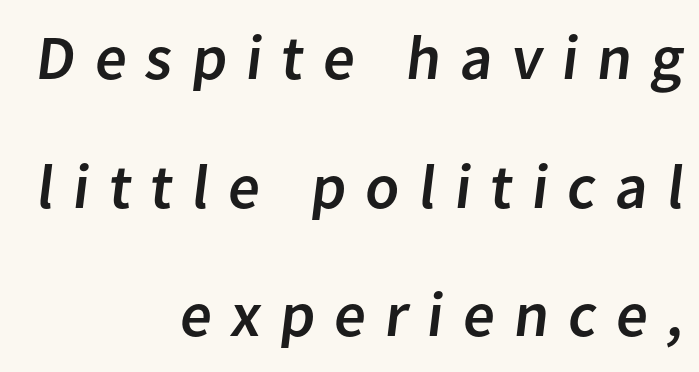
The image shows 63 px sans-serif type; set right-aligned, loose line spacing (2.04x), unusually wide letter spacing (+0.3 em), not underlined; low stroke contrast and a medium x-height.
